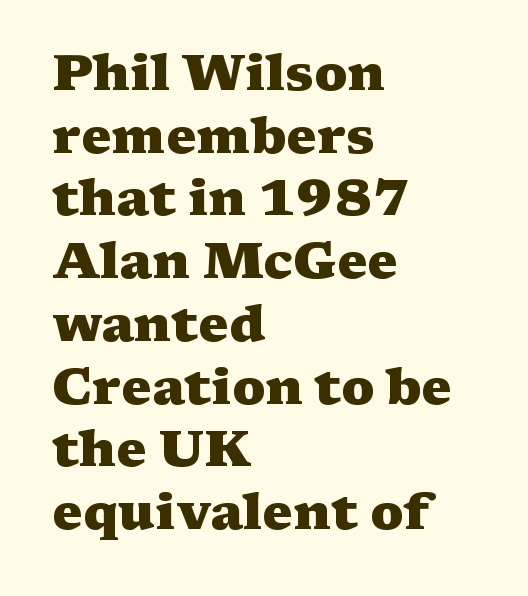
The image shows 51 px heavy, wide serif type, upright; set left-aligned, line spacing 1.23x, normal letter spacing, not underlined; medium stroke contrast and a medium x-height.
